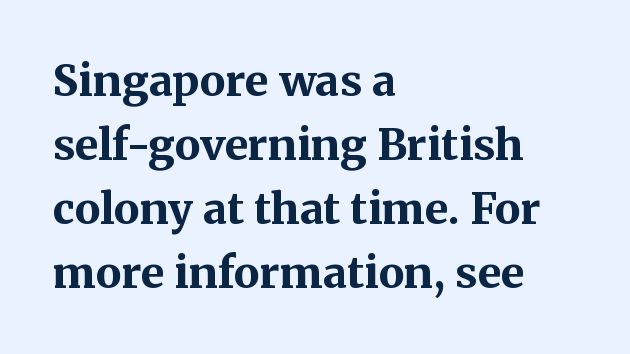
Q: Is the text bold? A: Yes.
Q: Is the text italic (slanted)? A: No, it is upright.
Q: Is the typeface a serif or a sans-serif typeface? A: Serif.
Q: Is the text underlined? A: No.
Q: How is the paragraph aligned? A: Left-aligned.
Q: Is the spacing between letters normal or unusually wide? A: Normal.
Q: Is the spacing between lines tight, normal or loose? A: Normal.
Q: Width (condensed, normal, or wide)? A: Normal.
Q: Stroke contrast? A: Medium.
Q: x-height? A: Medium.
Q: Monospaced? A: No.
